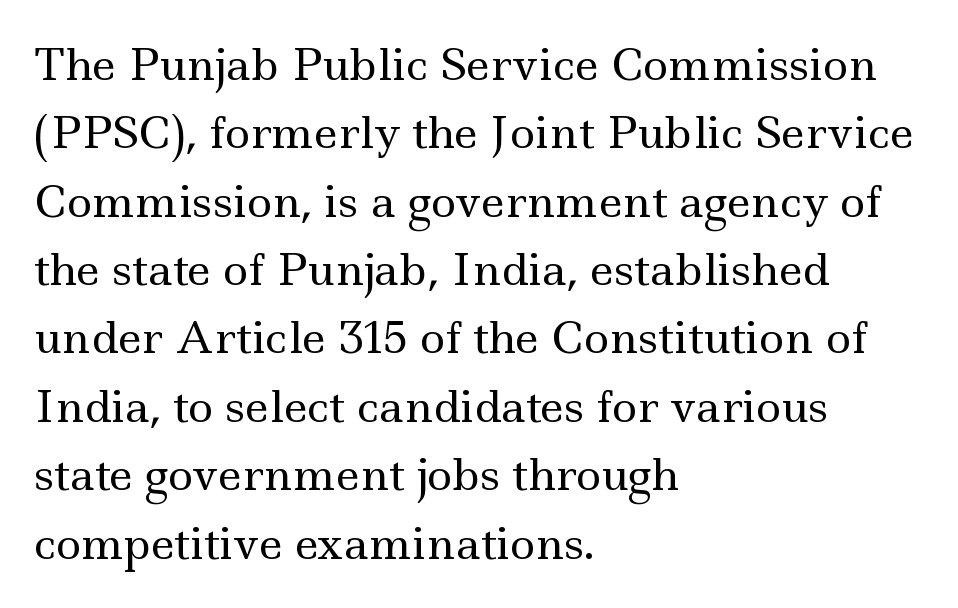
Q: Is the text bold? A: No.
Q: Is the text italic (slanted)? A: No, it is upright.
Q: Is the typeface a serif or a sans-serif typeface? A: Serif.
Q: Is the text underlined? A: No.
Q: How is the paragraph aligned? A: Left-aligned.
Q: Is the spacing between letters normal or unusually wide? A: Normal.
Q: Is the spacing between lines tight, normal or loose? A: Normal.
Q: Width (condensed, normal, or wide)? A: Wide.
Q: x-height? A: Small.
Q: Monospaced? A: No.
